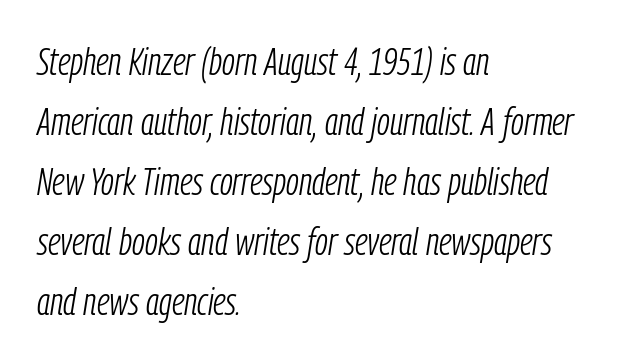
Q: Is the text bold? A: No.
Q: Is the text italic (slanted)? A: Yes, it leans right by about 9 degrees.
Q: Is the text underlined? A: No.
Q: How is the paragraph aligned? A: Left-aligned.
Q: Is the spacing between letters normal or unusually wide? A: Normal.
Q: Is the spacing between lines tight, normal or loose? A: Normal.
Q: Width (condensed, normal, or wide)? A: Condensed.
Q: Stroke contrast? A: Low.
Q: x-height? A: Medium.
Q: Monospaced? A: No.
